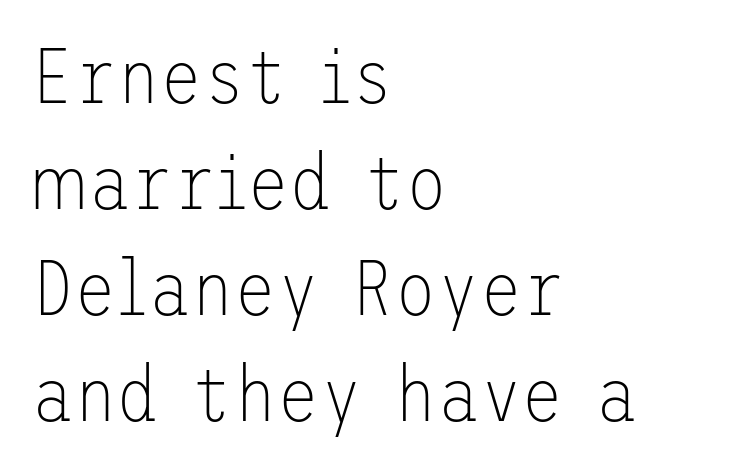
Q: Is the text bold? A: No.
Q: Is the text italic (slanted)? A: No, it is upright.
Q: Is the typeface a serif or a sans-serif typeface? A: Sans-serif.
Q: Is the text underlined? A: No.
Q: How is the paragraph aligned? A: Left-aligned.
Q: Is the spacing between letters normal or unusually wide? A: Normal.
Q: Is the spacing between lines tight, normal or loose? A: Normal.
Q: Width (condensed, normal, or wide)? A: Normal.
Q: Stroke contrast? A: Low.
Q: x-height? A: Medium.
